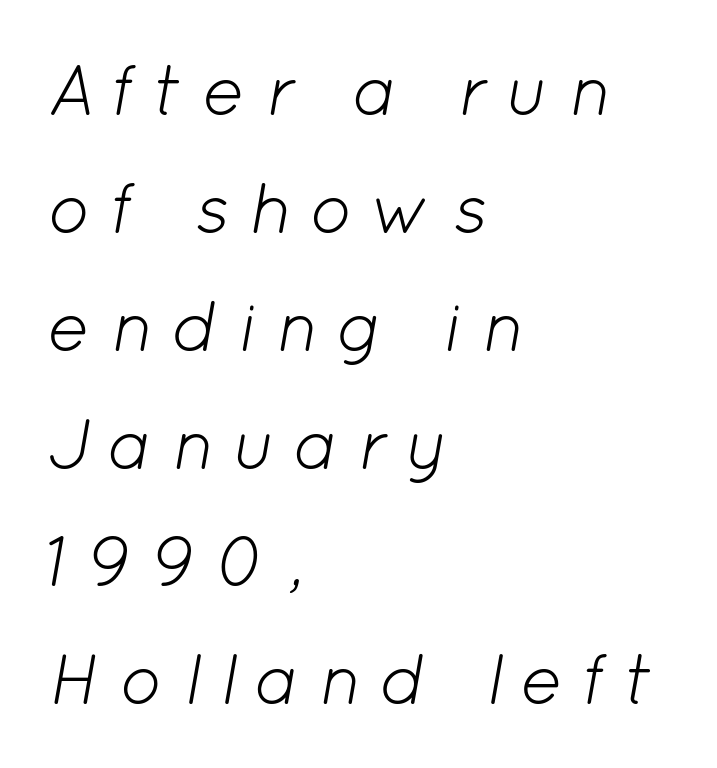
{"italic": "yes", "lean": "right", "slant_degrees": 12, "bold": "no", "weight": "light", "width": "normal", "stroke_contrast": "low", "x_height": "medium", "monospaced": "no", "underline": "no", "align": "left", "line_spacing": "normal", "line_spacing_ratio": 1.66, "letter_spacing": "wide", "letter_spacing_em": 0.26, "glyph_px": 71}
